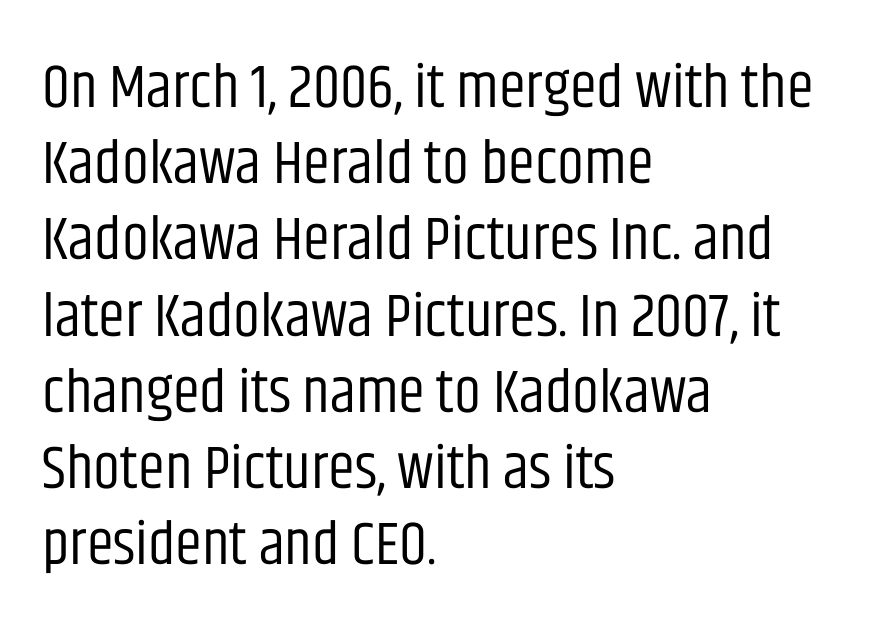
{"serif": "no", "italic": "no", "bold": "no", "weight": "regular", "width": "condensed", "stroke_contrast": "low", "x_height": "large", "monospaced": "no", "underline": "no", "align": "left", "line_spacing": "normal", "line_spacing_ratio": 1.25, "letter_spacing": "normal", "letter_spacing_em": 0.0, "glyph_px": 61}
